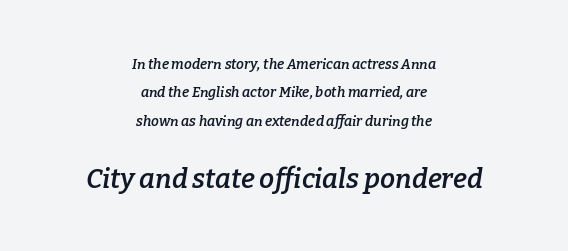
{"italic": "yes", "lean": "right", "slant_degrees": 9, "bold": "semi", "underline": "no", "align": "center", "line_spacing": "loose", "line_spacing_ratio": 2.03, "letter_spacing": "normal", "letter_spacing_em": 0.0, "larger_block": "second", "size_ratio": 1.93, "glyph_px": 27}
